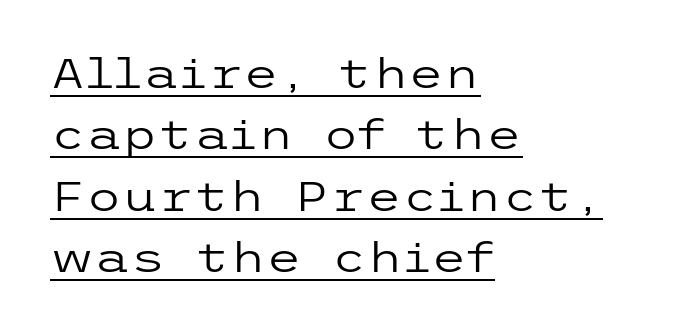
Q: Is the text bold? A: No.
Q: Is the text italic (slanted)? A: No, it is upright.
Q: Is the typeface a serif or a sans-serif typeface? A: Sans-serif.
Q: Is the text underlined? A: Yes.
Q: How is the paragraph aligned? A: Left-aligned.
Q: Is the spacing between letters normal or unusually wide? A: Normal.
Q: Is the spacing between lines tight, normal or loose? A: Normal.
Q: Width (condensed, normal, or wide)? A: Wide.
Q: Stroke contrast? A: Low.
Q: x-height? A: Medium.
